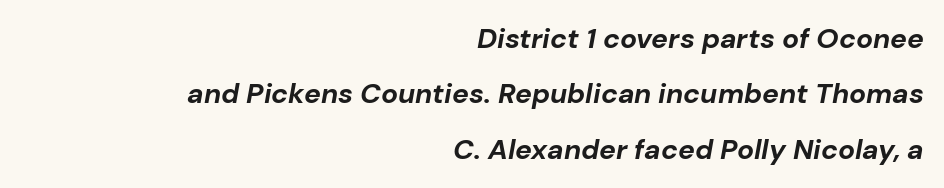
Q: Is the text bold? A: Yes.
Q: Is the text italic (slanted)? A: Yes, it leans right by about 10 degrees.
Q: Is the text underlined? A: No.
Q: How is the paragraph aligned? A: Right-aligned.
Q: Is the spacing between letters normal or unusually wide? A: Normal.
Q: Is the spacing between lines tight, normal or loose? A: Loose.
Q: Width (condensed, normal, or wide)? A: Normal.
Q: Stroke contrast? A: Low.
Q: x-height? A: Medium.
Q: Monospaced? A: No.
